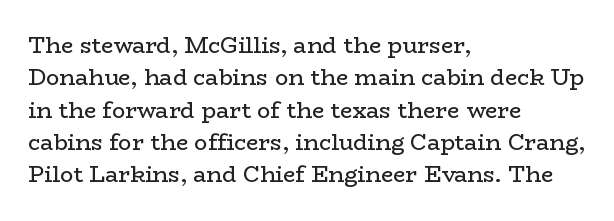
The image shows 22 px text type, upright; set left-aligned, normal line spacing (1.47x), normal letter spacing, not underlined.
